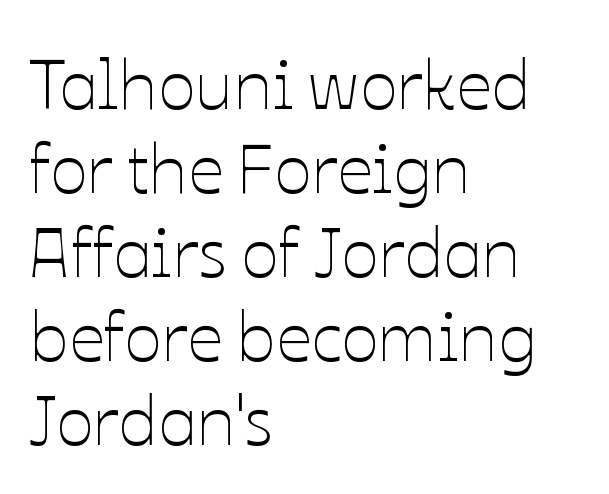
Q: Is the text bold? A: No.
Q: Is the text italic (slanted)? A: No, it is upright.
Q: Is the text underlined? A: No.
Q: How is the paragraph aligned? A: Left-aligned.
Q: Is the spacing between letters normal or unusually wide? A: Normal.
Q: Width (condensed, normal, or wide)? A: Normal.
Q: Stroke contrast? A: Low.
Q: x-height? A: Medium.
Q: Monospaced? A: No.
